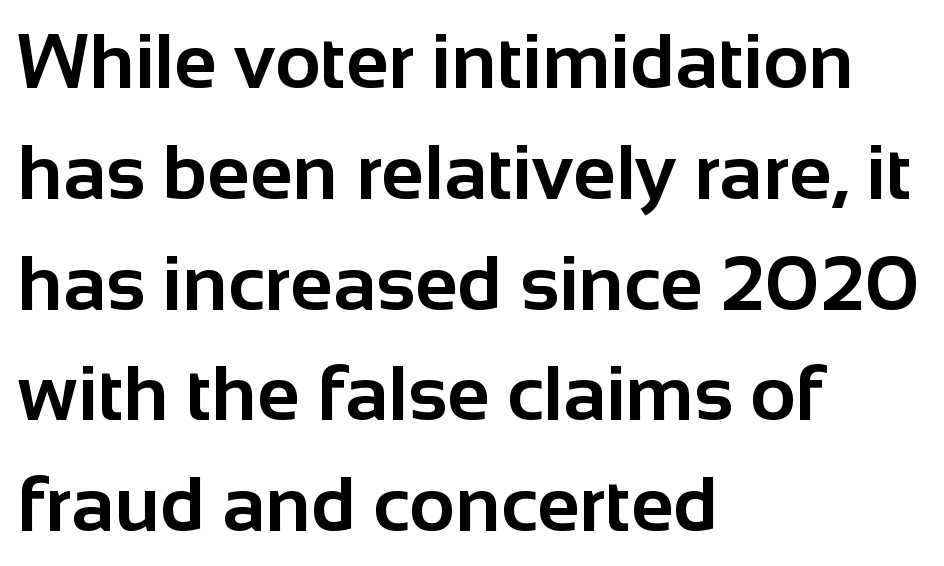
{"serif": "no", "italic": "no", "bold": "yes", "weight": "bold", "width": "normal", "stroke_contrast": "low", "x_height": "medium", "monospaced": "no", "underline": "no", "align": "left", "line_spacing": "normal", "line_spacing_ratio": 1.42, "letter_spacing": "normal", "letter_spacing_em": 0.0, "glyph_px": 78}
